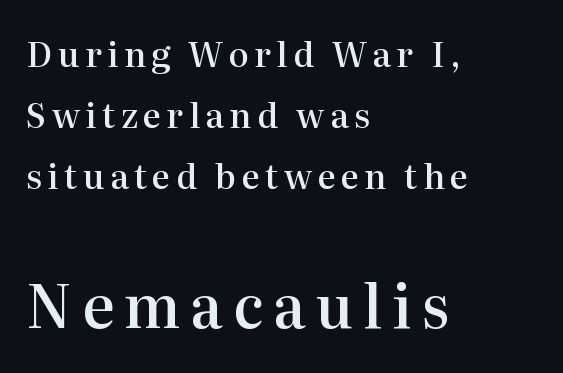
Q: Is the text bold? A: Semi-bold.
Q: Is the text italic (slanted)? A: No, it is upright.
Q: Is the typeface a serif or a sans-serif typeface? A: Serif.
Q: Is the text underlined? A: No.
Q: How is the paragraph aligned? A: Left-aligned.
Q: Which block of text is set in a larger size, the first (top) or the second (bottom)? A: The second (bottom) one.
Q: Width (condensed, normal, or wide)? A: Normal.
Q: Stroke contrast? A: High.
Q: x-height? A: Medium.
Q: Monospaced? A: No.
